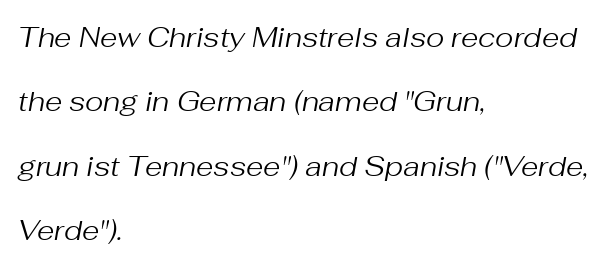
In terms of leading, this rendering errs on the spacious side. Standard letterfit; no display-style spreading of the glyphs. These lines were composed using italics. Here the designer chose a conventional face with non-uniform glyph widths. Caption: multi-line text, flush left, ragged right.
